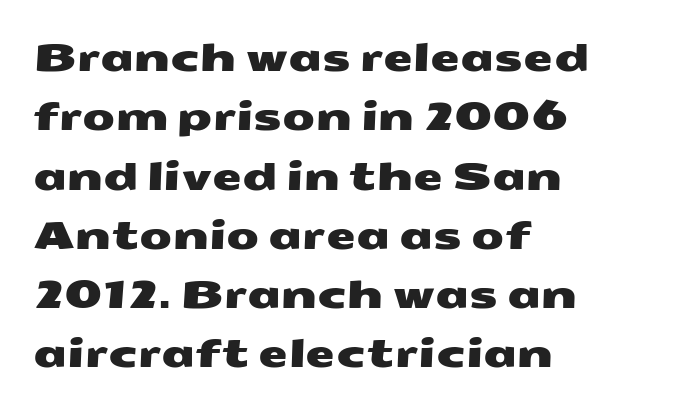
Q: Is the typeface a serif or a sans-serif typeface? A: Sans-serif.
Q: Is the text underlined? A: No.
Q: How is the paragraph aligned? A: Left-aligned.
Q: Is the spacing between letters normal or unusually wide? A: Normal.
Q: Is the spacing between lines tight, normal or loose? A: Normal.
Q: Width (condensed, normal, or wide)? A: Wide.
Q: Stroke contrast? A: Medium.
Q: x-height? A: Medium.
Q: Monospaced? A: No.
